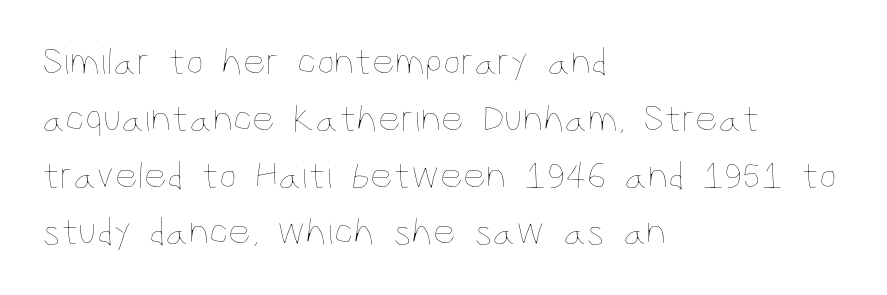
The image shows 40 px thin, condensed type, upright; set left-aligned, normal line spacing (1.42x), normal letter spacing, not underlined; low stroke contrast and a large x-height.
